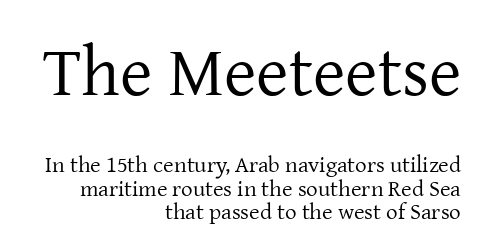
{"serif": "yes", "italic": "no", "bold": "no", "weight": "regular", "width": "normal", "stroke_contrast": "low", "x_height": "medium", "monospaced": "no", "underline": "no", "align": "right", "line_spacing": "tight", "line_spacing_ratio": 1.03, "letter_spacing": "normal", "letter_spacing_em": 0.0, "larger_block": "first", "size_ratio": 3.04, "glyph_px": 70}
